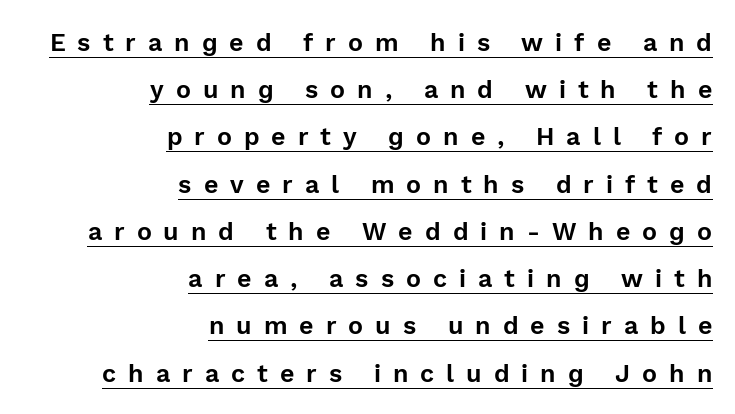
The image shows 25 px text type, upright; set right-aligned, line spacing 1.89x, unusually wide letter spacing (+0.48 em), underlined.
